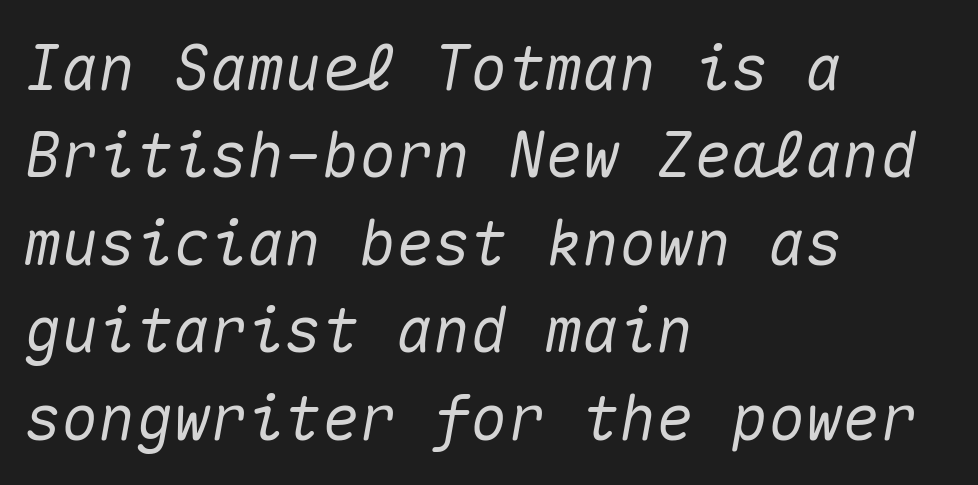
Q: Is the text italic (slanted)? A: Yes, it leans right by about 10 degrees.
Q: Is the text underlined? A: No.
Q: How is the paragraph aligned? A: Left-aligned.
Q: Is the spacing between letters normal or unusually wide? A: Normal.
Q: Is the spacing between lines tight, normal or loose? A: Normal.
Q: Width (condensed, normal, or wide)? A: Normal.
Q: Stroke contrast? A: Medium.
Q: x-height? A: Medium.
Q: Monospaced? A: Yes.
